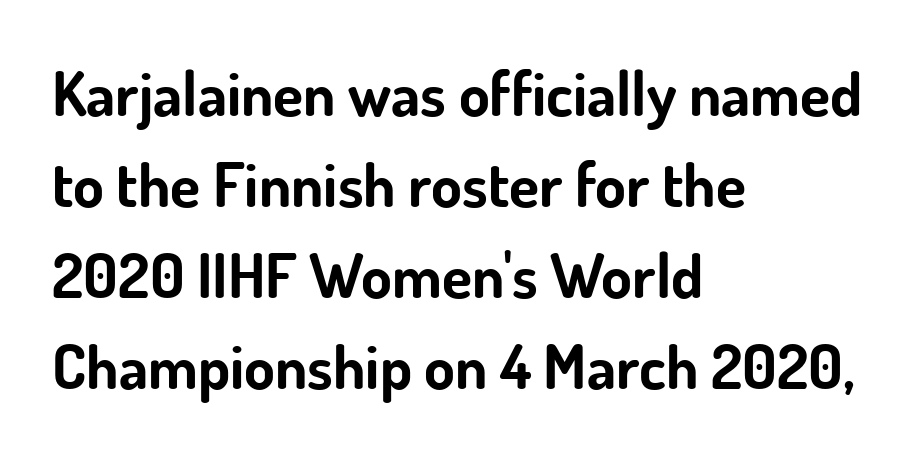
{"serif": "no", "italic": "no", "bold": "yes", "weight": "bold", "width": "normal", "stroke_contrast": "low", "x_height": "small", "monospaced": "no", "underline": "no", "align": "left", "line_spacing": "normal", "line_spacing_ratio": 1.47, "letter_spacing": "normal", "letter_spacing_em": 0.0, "glyph_px": 62}
